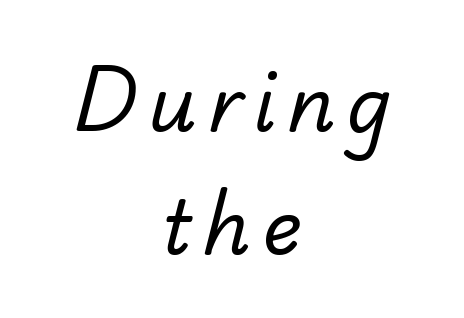
{"serif": "no", "bold": "no", "weight": "regular", "width": "normal", "stroke_contrast": "low", "x_height": "small", "monospaced": "no", "underline": "no", "align": "center", "line_spacing": "normal", "line_spacing_ratio": 1.64, "glyph_px": 75}
